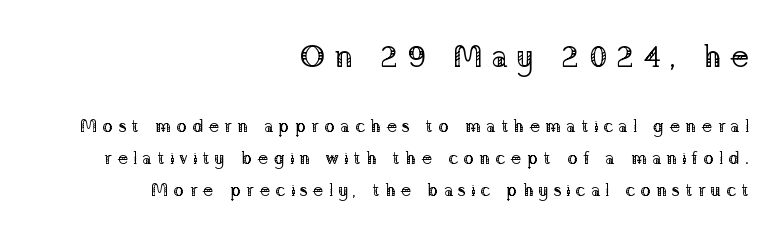
The image shows 31 px regular-weight serif type, upright; set right-aligned, line spacing 1.78x, unusually wide letter spacing (+0.28 em), not underlined; the first (top) block is 1.72x larger; low stroke contrast and a medium x-height.
